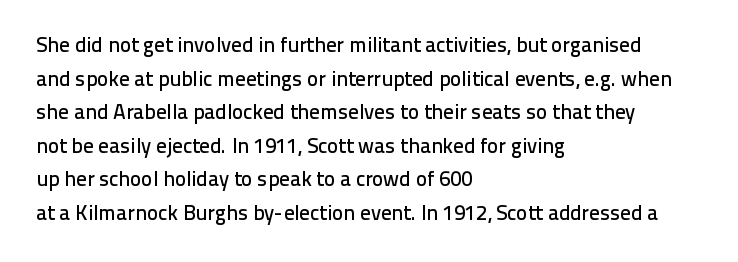
Between one letter and the next there's only the usual sliver of space. The baseline area is clear. Vertically, the passage feels balanced, rows spaced as you'd expect. This sample is left-justified, so line endings fall wherever the words run out.
